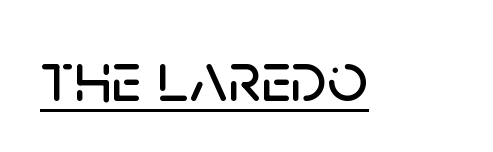
Q: Is the text italic (slanted)? A: No, it is upright.
Q: Is the typeface a serif or a sans-serif typeface? A: Sans-serif.
Q: Is the text underlined? A: Yes.
Q: Is the spacing between letters normal or unusually wide? A: Normal.
Q: Width (condensed, normal, or wide)? A: Normal.
Q: Stroke contrast? A: Low.
Q: x-height? A: Large.
Q: Monospaced? A: No.
